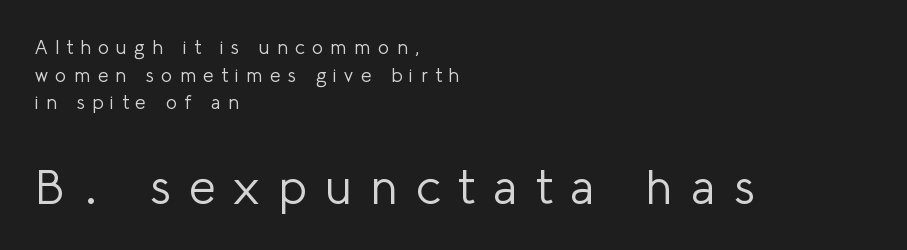
The lettering holds an erect, upright posture throughout. Notice how descenders clear the ascenders below comfortably — that's standard leading. Glance below the letters and you will spot only blank space. What kind of face is this? One without serifs — a sans. This sample uses expanded letter spacing, leaving extra air between glyphs.
